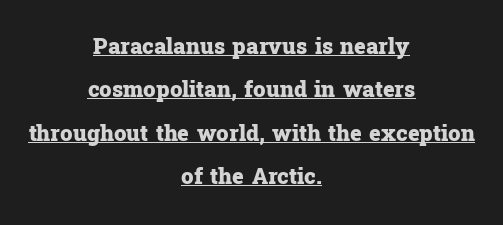
Q: Is the text bold? A: Yes.
Q: Is the text italic (slanted)? A: No, it is upright.
Q: Is the text underlined? A: Yes.
Q: How is the paragraph aligned? A: Centered.
Q: Is the spacing between letters normal or unusually wide? A: Normal.
Q: Is the spacing between lines tight, normal or loose? A: Loose.
